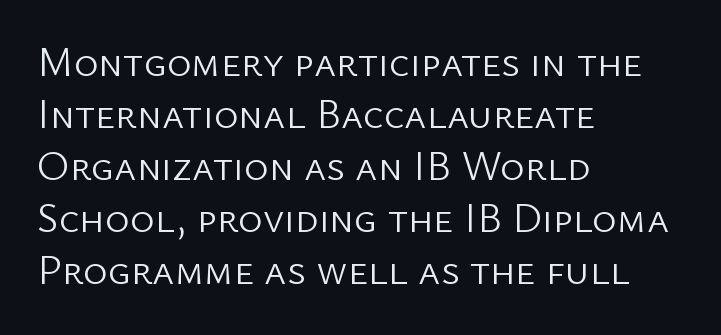
The image shows 42 px light sans-serif type, upright; set left-aligned, line spacing 1.24x, normal letter spacing, not underlined; low stroke contrast and a medium x-height.
